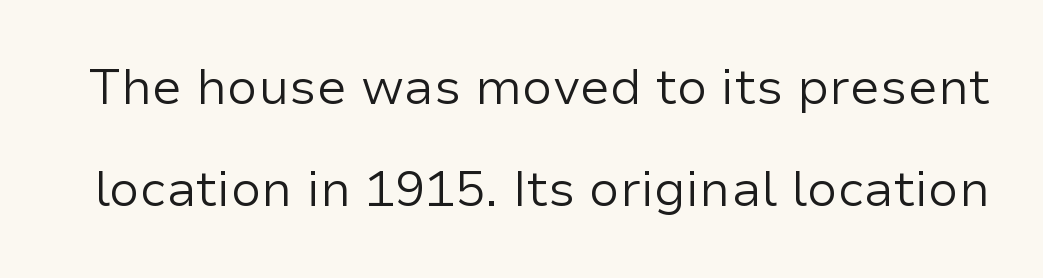
{"serif": "no", "italic": "no", "bold": "no", "weight": "regular", "width": "normal", "stroke_contrast": "low", "x_height": "medium", "monospaced": "no", "underline": "no", "line_spacing": "loose", "line_spacing_ratio": 2.05, "letter_spacing": "normal", "letter_spacing_em": 0.0, "glyph_px": 50}
